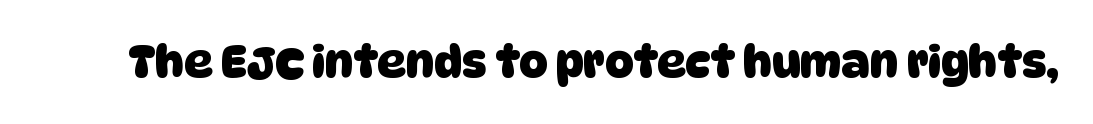
Q: Is the text bold? A: Yes.
Q: Is the typeface a serif or a sans-serif typeface? A: Sans-serif.
Q: Is the text underlined? A: No.
Q: Is the spacing between letters normal or unusually wide? A: Normal.
Q: Width (condensed, normal, or wide)? A: Normal.
Q: Stroke contrast? A: Low.
Q: x-height? A: Large.
Q: Monospaced? A: No.
